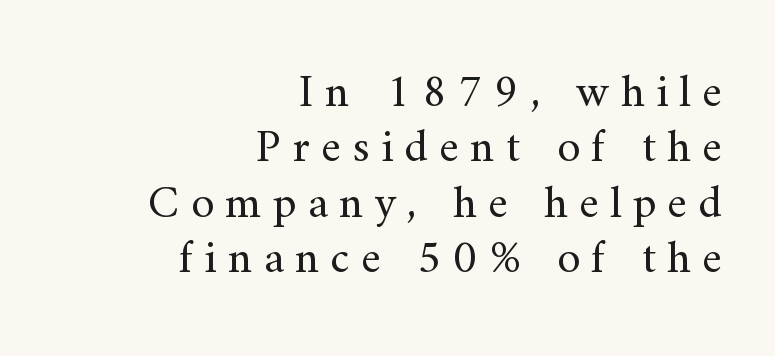
The passage shown is not bold in any degree. Plain, unruled lines of type. Each letter keeps its own natural width here, so spacing adapts to shape. What kind of face is this? One with serifs.
